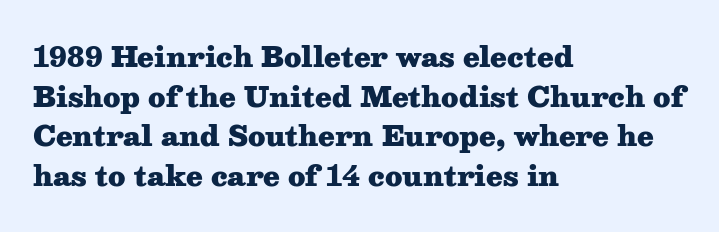
The glyphs are unaccompanied by any horizontal stroke below them. The characters look thick and weighty, a clear bold. Horizontally, the lines are justified to the leading edge only. Successive baselines arrive at the customary interval. Ordinary non-slanted type is in use.
